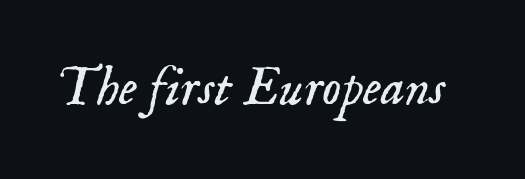
The space directly below the letters is spotless. What stands out about the letter spacing? Nothing — it is the standard amount. Does the lettering tilt? It does — this is italic. The rendering uses natural spacing where letterforms have individual widths. Each letter's strokes conclude with small projecting serifs.
